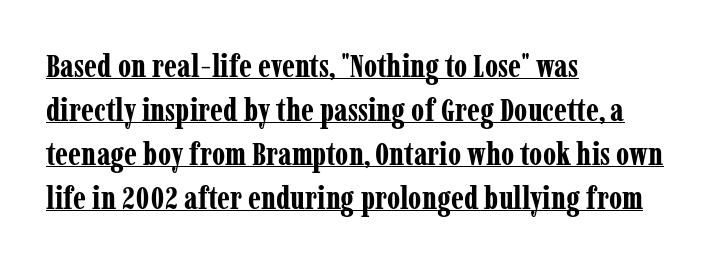
The image shows 32 px bold, condensed serif type, upright; set left-aligned, normal line spacing (1.37x), normal letter spacing, underlined; low stroke contrast and a medium x-height.
